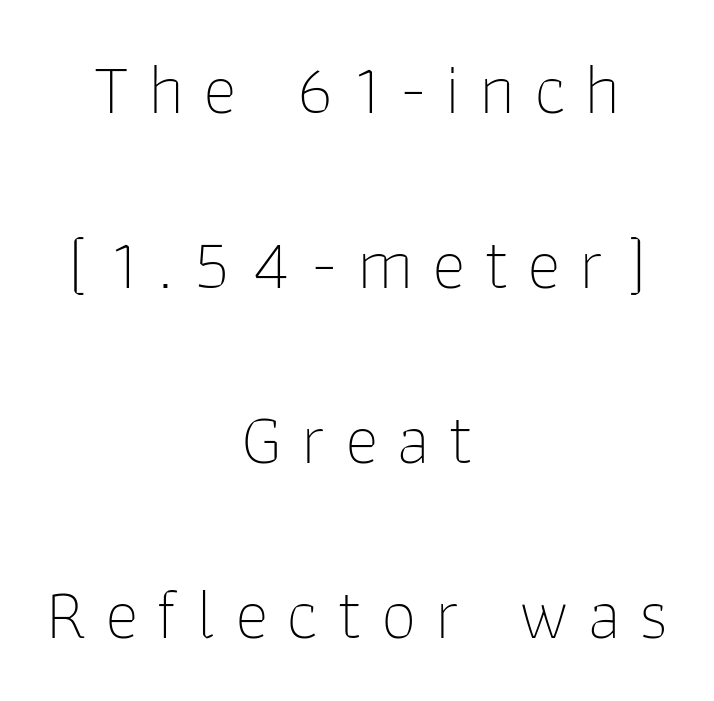
{"serif": "no", "italic": "no", "bold": "no", "weight": "thin", "width": "normal", "stroke_contrast": "low", "x_height": "medium", "monospaced": "no", "underline": "no", "align": "center", "line_spacing": "loose", "line_spacing_ratio": 2.43, "letter_spacing": "wide", "letter_spacing_em": 0.26, "glyph_px": 72}
